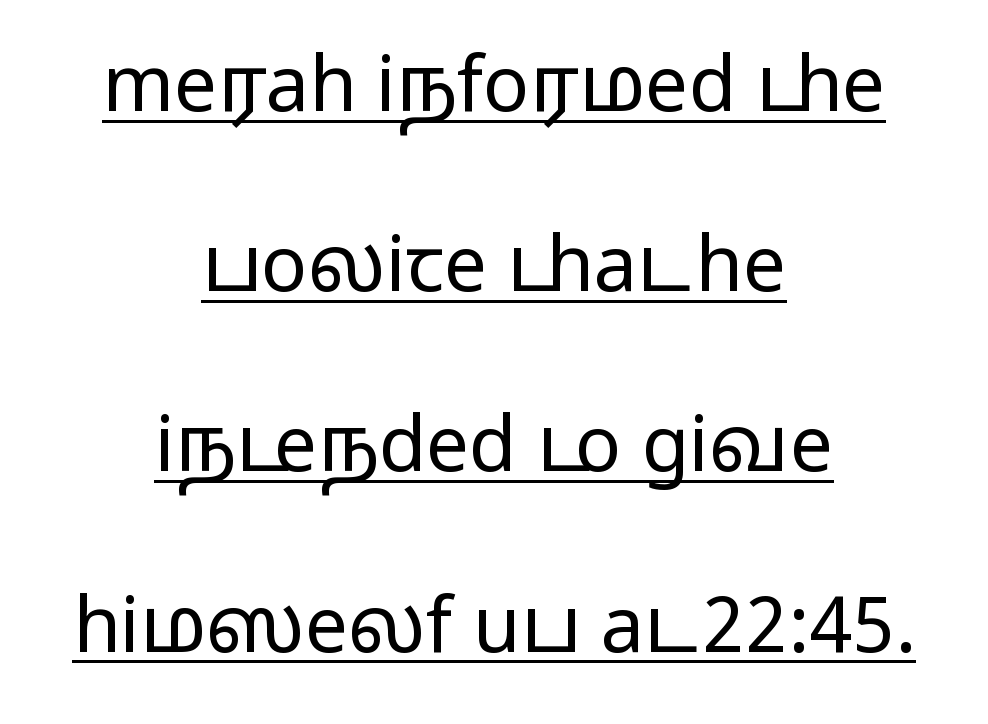
{"serif": "no", "italic": "no", "bold": "no", "weight": "regular", "width": "wide", "stroke_contrast": "low", "x_height": "medium", "monospaced": "no", "underline": "yes", "align": "center", "line_spacing": "loose", "line_spacing_ratio": 2.34, "letter_spacing": "normal", "letter_spacing_em": 0.0, "glyph_px": 77}
